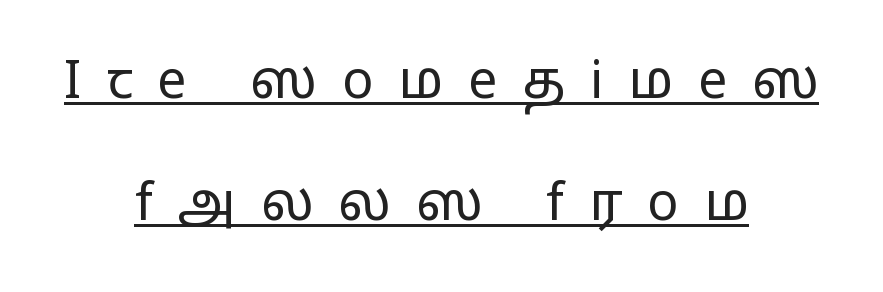
The weight would be labelled regular, book, light, or lighter still. The letters stand straight up with perfectly vertical stems. The designer went with a sans here, leaving each stem footless. Does the leading feel generous? Absolutely, it's lavish.
